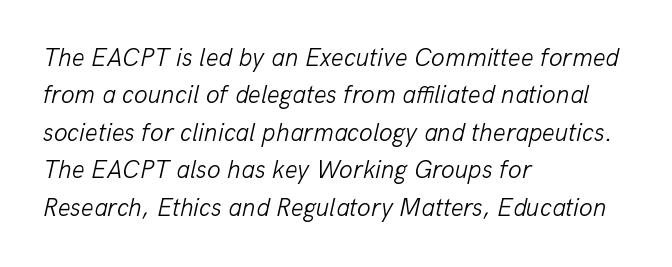
{"italic": "yes", "lean": "right", "slant_degrees": 13, "bold": "no", "underline": "no", "align": "left", "line_spacing": "normal", "line_spacing_ratio": 1.5, "letter_spacing": "normal", "letter_spacing_em": 0.0, "glyph_px": 25}
